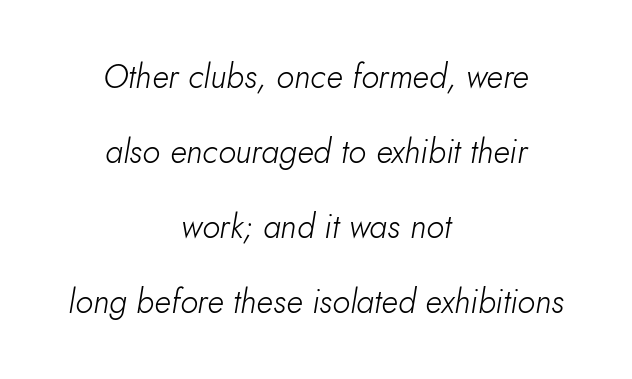
The image shows 33 px light type, italic (leaning right); set centered, loose line spacing (2.27x), normal letter spacing, not underlined; low stroke contrast and a small x-height.
